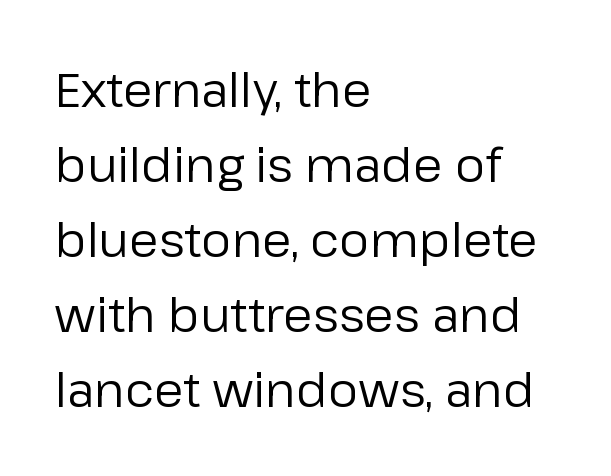
The image shows 48 px regular-weight sans-serif type, upright; set left-aligned, normal line spacing (1.56x), normal letter spacing, not underlined; low stroke contrast and a medium x-height.
